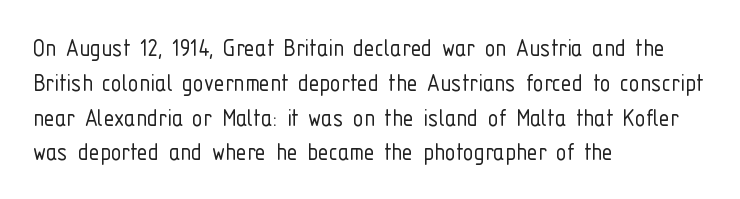
This sample keeps an unexceptional amount of space between lines. Characters remain perfectly vertical along every line. The gap between lines stays unmarked. Is this a heavy cut? Hardly; it is regular or lighter.
